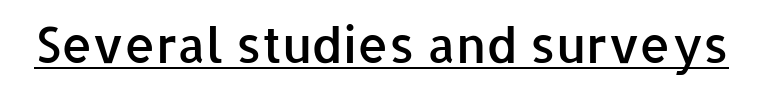
Does extra space separate the letters? No, they use regular spacing. In designer terms, the underline attribute is active on this setting. Is there any slant? The stems are plumb. Here the designer chose a conventional face with non-uniform glyph widths.
